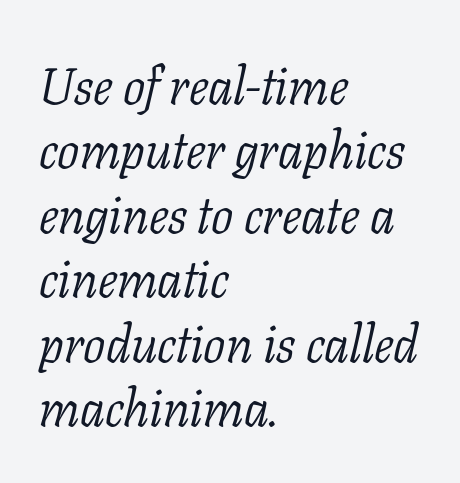
Spacing between characters is what you'd get straight out of the box. The rendering applies a slant to the glyphs. The letters carry serifs — small finishing strokes at the ends of their stems. The typeface has the unassuming heft of standard copy or less. Is the block centered? No — it sits flush against the left margin.
